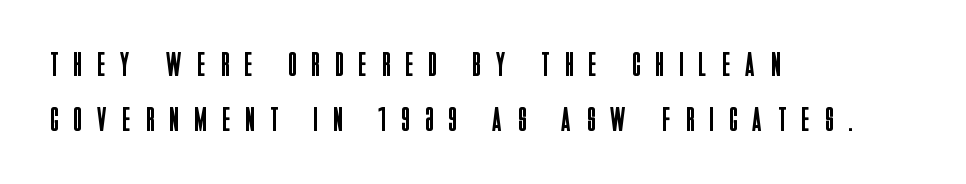
The image shows 34 px regular-weight, condensed sans-serif type, upright; set left-aligned, normal line spacing (1.61x), unusually wide letter spacing (+0.48 em), not underlined; low stroke contrast and a large x-height.
